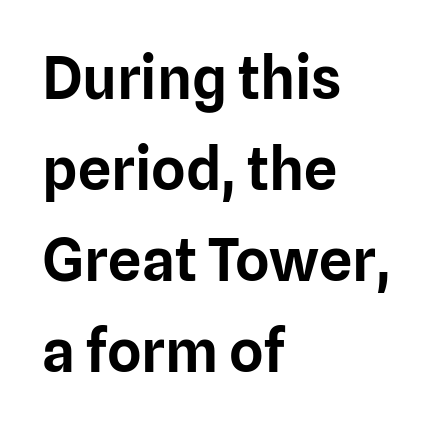
The image shows 59 px sans-serif type, upright; set left-aligned, normal line spacing (1.54x), normal letter spacing, not underlined; low stroke contrast and a medium x-height.
